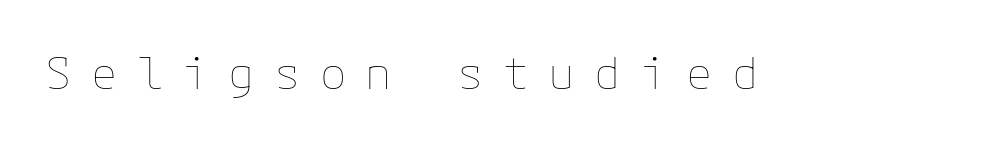
{"italic": "no", "bold": "no", "weight": "thin", "width": "normal", "stroke_contrast": "low", "x_height": "medium", "underline": "no", "letter_spacing": "wide", "letter_spacing_em": 0.44, "glyph_px": 44}
